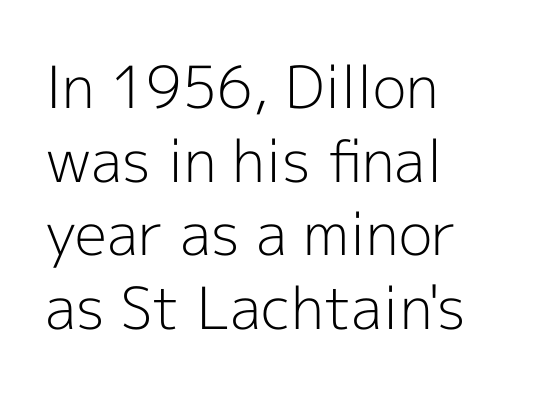
Short and long lines alike share a common starting point at left. You can tell it's not italic because the verticals are truly vertical. Think of a printed novel: that variable character pitch is what you see here. The passage shown is not underscored anywhere.
